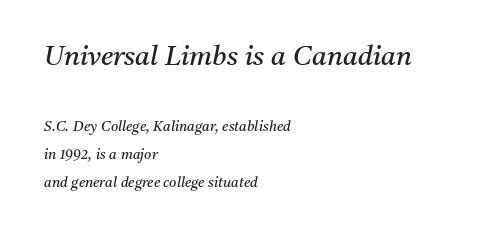
The image shows 27 px text type, italic (leaning right); set left-aligned, loose line spacing (2.01x), normal letter spacing, not underlined; the first (top) block is 1.93x larger.
